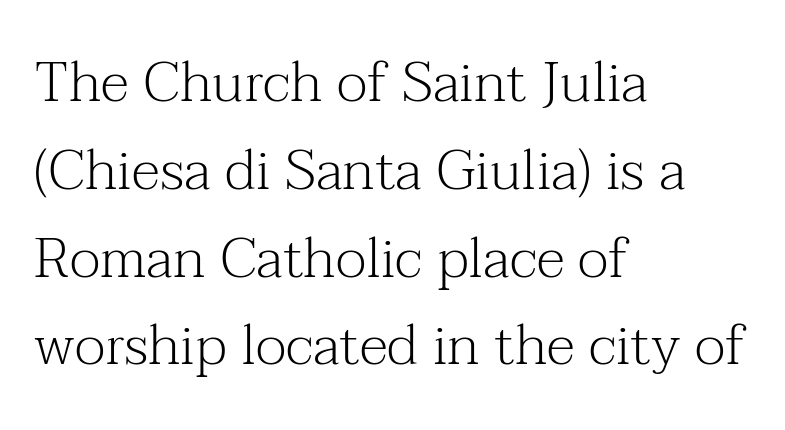
The image shows 57 px light serif type, upright; set left-aligned, normal line spacing (1.54x), normal letter spacing, not underlined; medium stroke contrast and a medium x-height.
